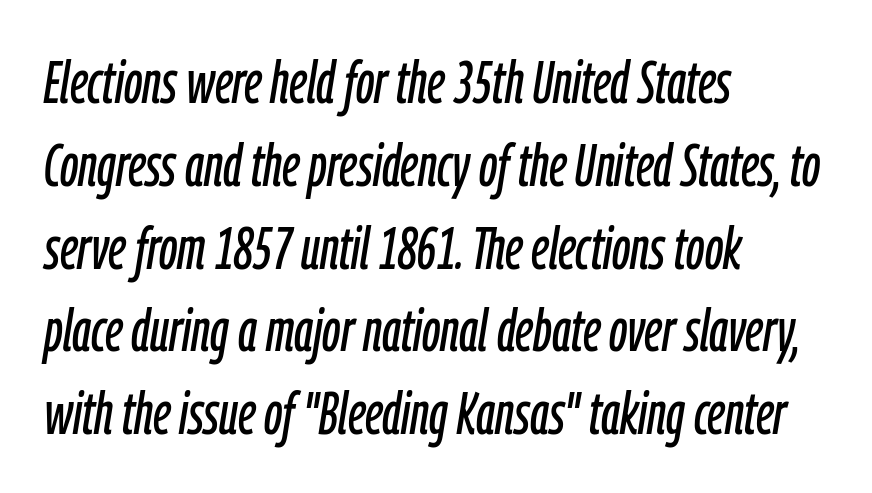
The rendering anchors every line to the left-hand side. Do the characters align in a grid? No, the font is proportional. The letterforms sit shoulder to shoulder at normal distance. Leading matches the norm, producing a regular column. The lettering tilts uniformly, giving the passage an italic look.
